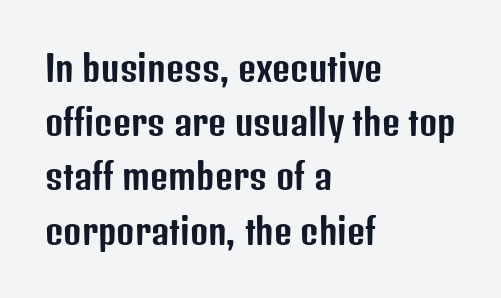
A typesetter would call this leading conventional body-copy spacing. What kind of face is this? One without serifs — a sans. Characters follow at the spacing the type designer built in. Visually the block forms a straight wall on the left and a jagged coastline on the right. The space directly below the letters is spotless. The type sits square on the baseline with zero lean.
